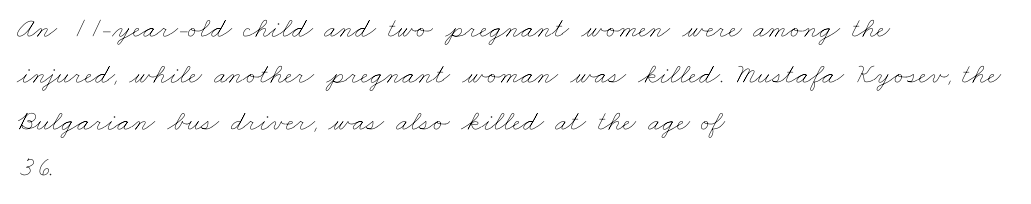
{"bold": "no", "weight": "thin", "width": "wide", "stroke_contrast": "low", "x_height": "small", "monospaced": "no", "underline": "no", "align": "left", "line_spacing": "normal", "line_spacing_ratio": 1.6, "letter_spacing": "normal", "letter_spacing_em": 0.0, "glyph_px": 29}
